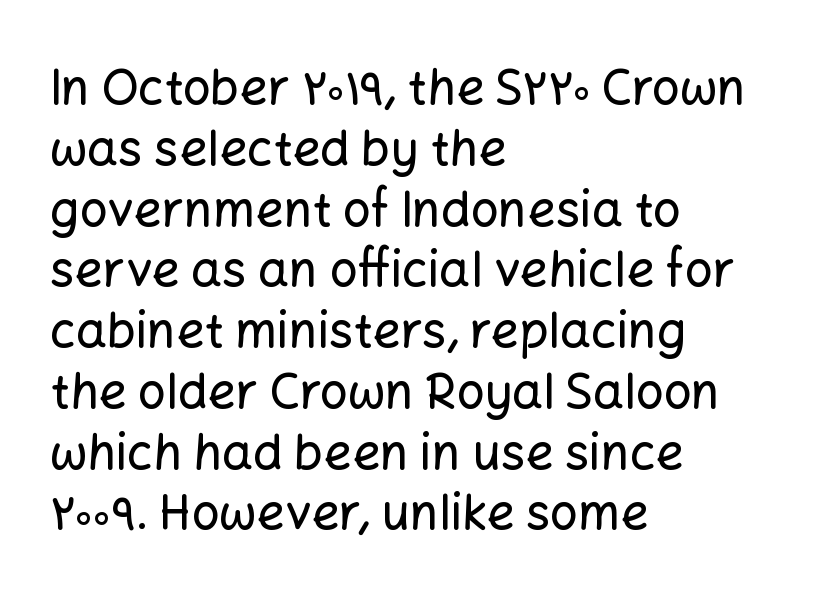
The image shows 49 px sans-serif type, upright; set left-aligned, line spacing 1.24x, normal letter spacing, not underlined; low stroke contrast and a medium x-height.
